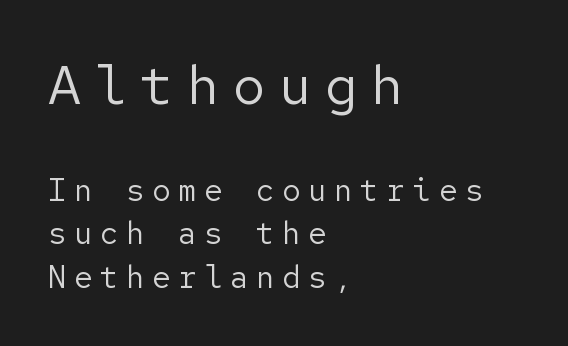
The image shows 55 px regular-weight sans-serif type, upright; set left-aligned, normal line spacing (1.4x), unusually wide letter spacing (+0.24 em), not underlined; the first (top) block is 1.77x larger; low stroke contrast and a medium x-height.
